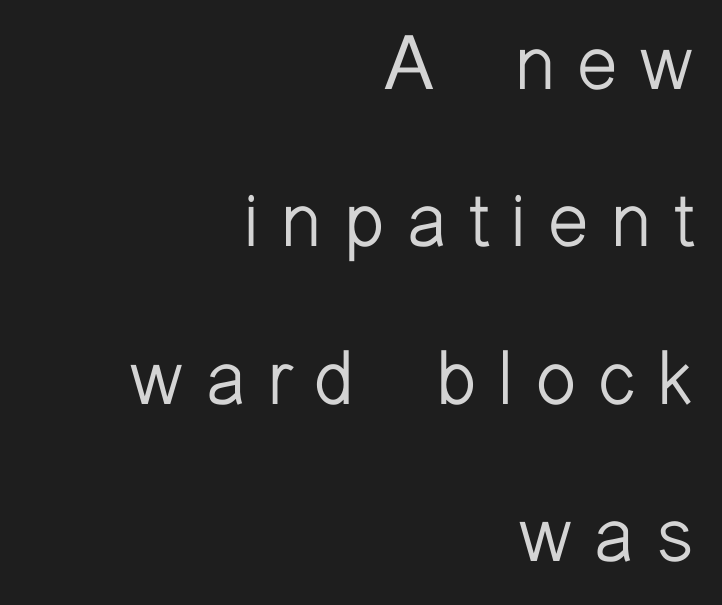
The image shows 76 px light sans-serif type, upright; set right-aligned, loose line spacing (2.07x), unusually wide letter spacing (+0.27 em), not underlined; low stroke contrast and a medium x-height.
